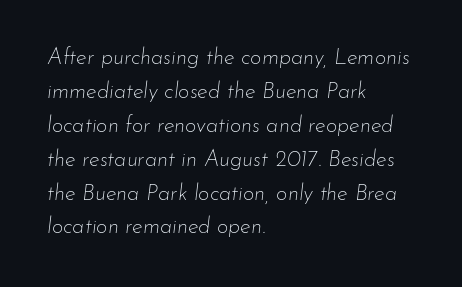
Q: Is the text bold? A: No.
Q: Is the text italic (slanted)? A: Yes, it leans right by about 7 degrees.
Q: Is the text underlined? A: No.
Q: How is the paragraph aligned? A: Left-aligned.
Q: Is the spacing between letters normal or unusually wide? A: Normal.
Q: Is the spacing between lines tight, normal or loose? A: Normal.
